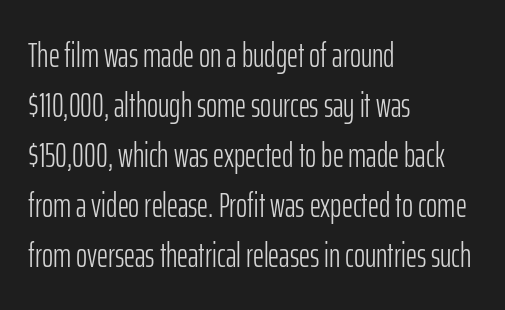
The image shows 34 px light, condensed sans-serif type, upright; set left-aligned, normal line spacing (1.47x), normal letter spacing, not underlined; low stroke contrast and a medium x-height.
